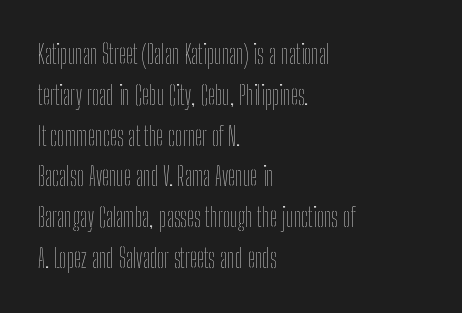
The image shows 26 px text type, upright; set left-aligned, normal line spacing (1.57x), normal letter spacing, not underlined.
